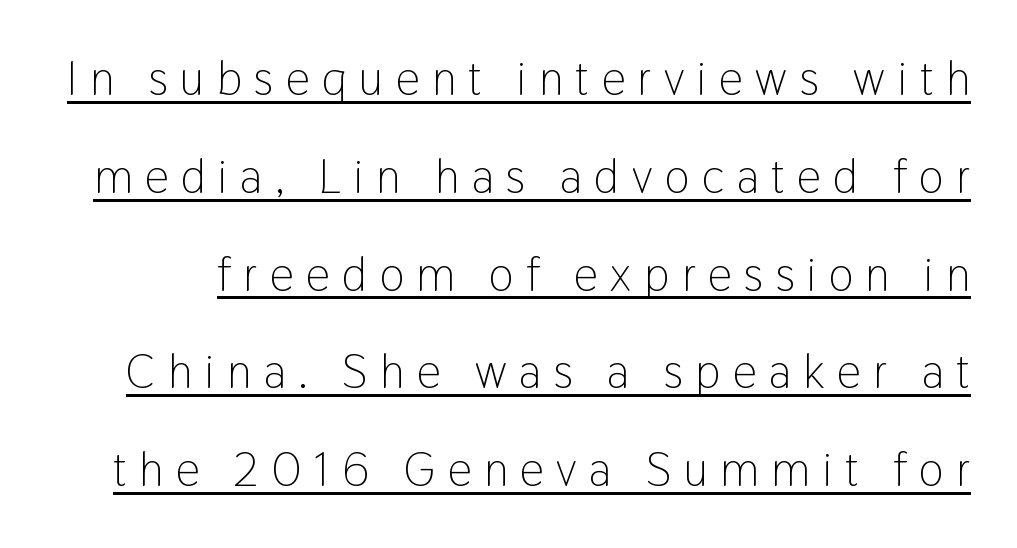
{"serif": "no", "italic": "no", "bold": "no", "weight": "light", "width": "condensed", "stroke_contrast": "low", "x_height": "medium", "monospaced": "no", "underline": "yes", "line_spacing": "loose", "line_spacing_ratio": 2.08, "letter_spacing": "wide", "letter_spacing_em": 0.27, "glyph_px": 47}
